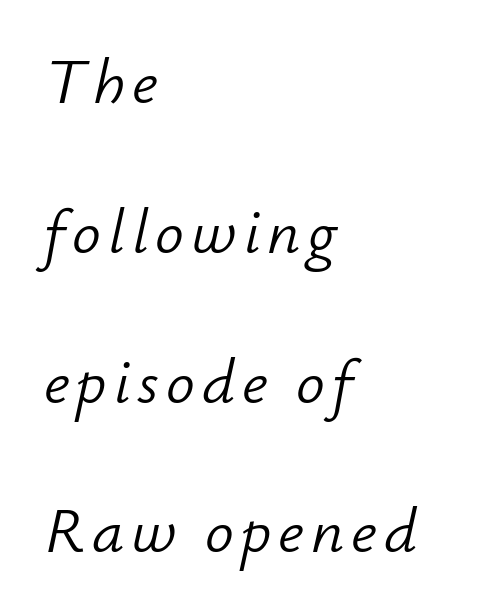
The image shows 64 px light type, italic (leaning right); set left-aligned, loose line spacing (2.34x), not underlined; low stroke contrast and a small x-height.
